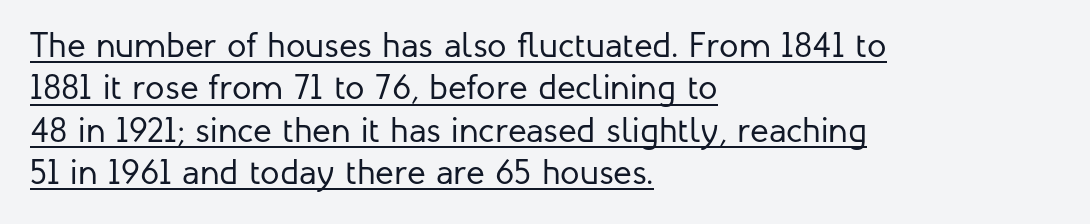
In terms of letterspacing, this is plain default setting. Is this a fixed-width face? No — the glyphs have proportional, varying widths. This sample is left-justified, so line endings fall wherever the words run out. Quick note: not italic, upright. This sample uses a sans-serif face. A rule runs beneath these lines of type.
